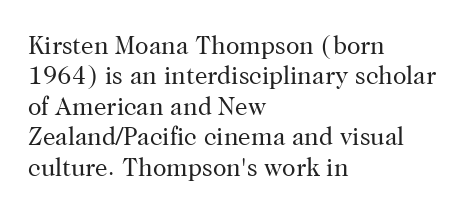
Q: Is the text bold? A: No.
Q: Is the text italic (slanted)? A: No, it is upright.
Q: Is the text underlined? A: No.
Q: How is the paragraph aligned? A: Left-aligned.
Q: Is the spacing between letters normal or unusually wide? A: Normal.
